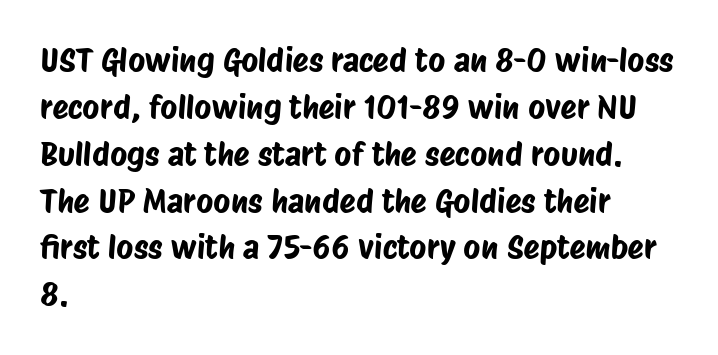
Line spacing here is normal. Has an underline been added? It has not. Is this a fixed-width face? No — the glyphs have proportional, varying widths. No feet cap the strokes, marking this as sans-serif type. Where is the straight margin? On the left.
